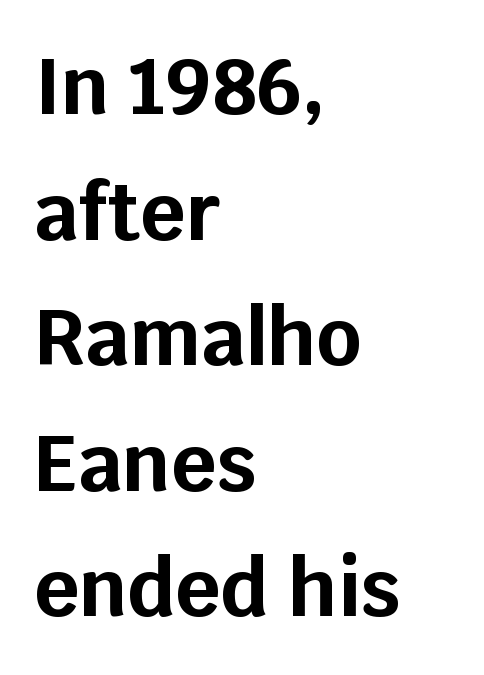
Q: Is the text bold? A: Yes.
Q: Is the text italic (slanted)? A: No, it is upright.
Q: Is the typeface a serif or a sans-serif typeface? A: Sans-serif.
Q: Is the text underlined? A: No.
Q: How is the paragraph aligned? A: Left-aligned.
Q: Is the spacing between letters normal or unusually wide? A: Normal.
Q: Is the spacing between lines tight, normal or loose? A: Normal.
Q: Width (condensed, normal, or wide)? A: Normal.
Q: Stroke contrast? A: Low.
Q: x-height? A: Large.
Q: Monospaced? A: No.
